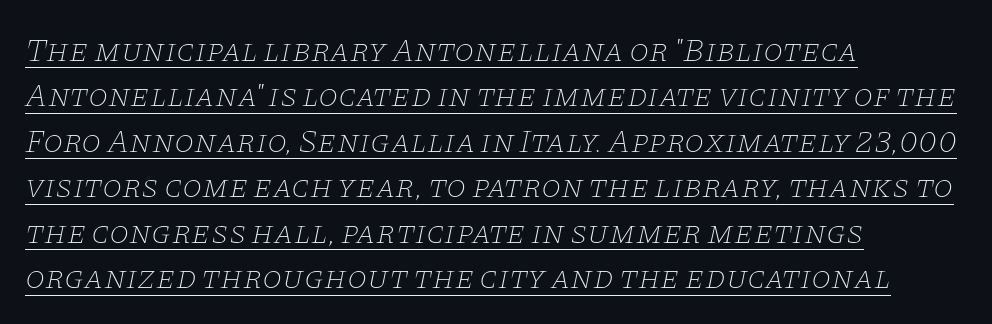
Unbolded letterforms with no extra heft. The horizontal fit of the characters is conventional and even. A student would call this left alignment; a typographer would say flush left, rag right. Yep, that's italic — everything's leaning. Reading down the column, the eye jumps a familiar distance to each next line.
